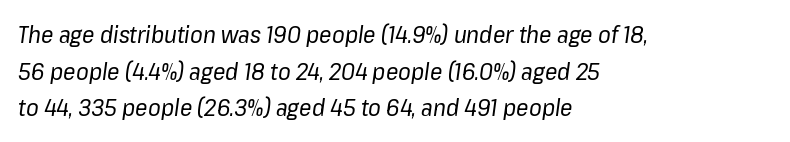
{"italic": "yes", "lean": "right", "slant_degrees": 8, "bold": "no", "underline": "no", "align": "left", "line_spacing": "normal", "line_spacing_ratio": 1.59, "letter_spacing": "normal", "letter_spacing_em": 0.0, "glyph_px": 23}
